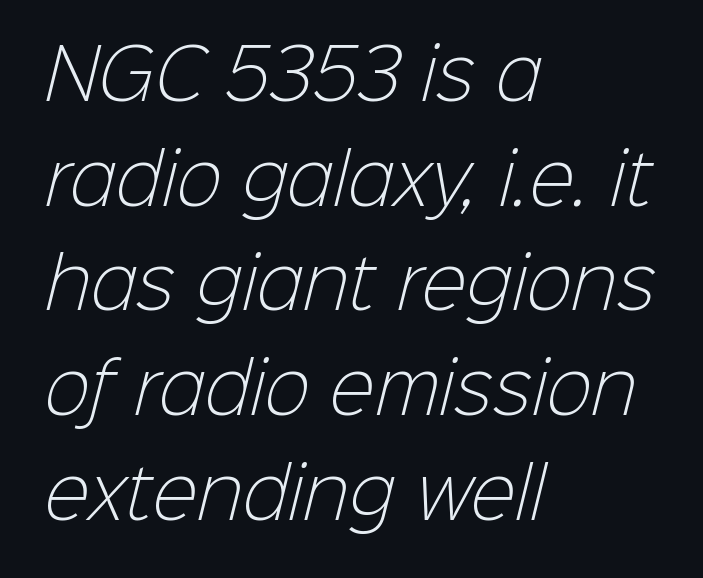
Unbolded letterforms with no extra heft. Is there much room between lines? A standard amount, neither cramped nor airy. What kind of face is this? One without serifs — a sans. Do the characters align in a grid? No, the font is proportional. Letter spacing: default.
